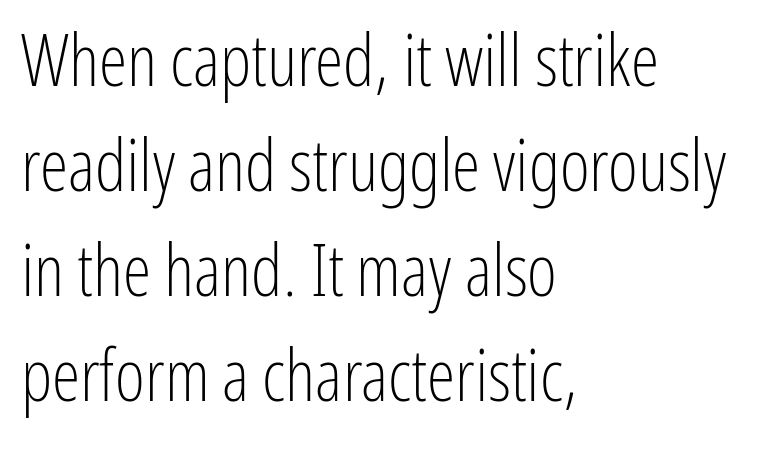
{"serif": "no", "italic": "no", "bold": "no", "weight": "light", "width": "condensed", "stroke_contrast": "low", "x_height": "medium", "monospaced": "no", "underline": "no", "align": "left", "line_spacing": "normal", "line_spacing_ratio": 1.46, "letter_spacing": "normal", "letter_spacing_em": 0.0, "glyph_px": 72}
